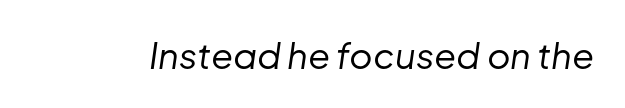
The image shows 36 px regular-weight type, italic (leaning right); set normal letter spacing, not underlined; low stroke contrast and a medium x-height.
